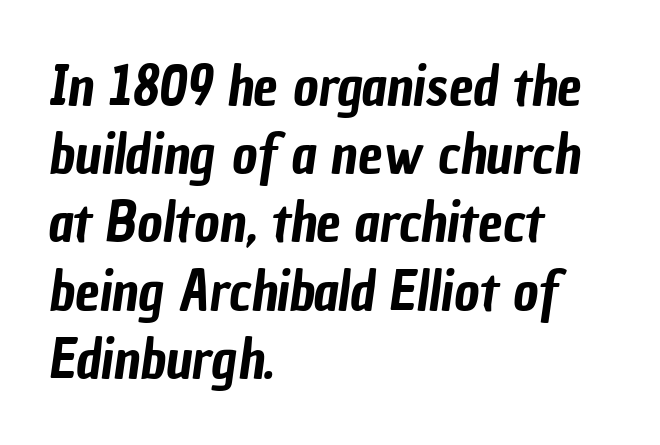
Q: Is the typeface a serif or a sans-serif typeface? A: Sans-serif.
Q: Is the text underlined? A: No.
Q: How is the paragraph aligned? A: Left-aligned.
Q: Is the spacing between letters normal or unusually wide? A: Normal.
Q: Width (condensed, normal, or wide)? A: Condensed.
Q: Stroke contrast? A: Low.
Q: x-height? A: Medium.
Q: Monospaced? A: No.
